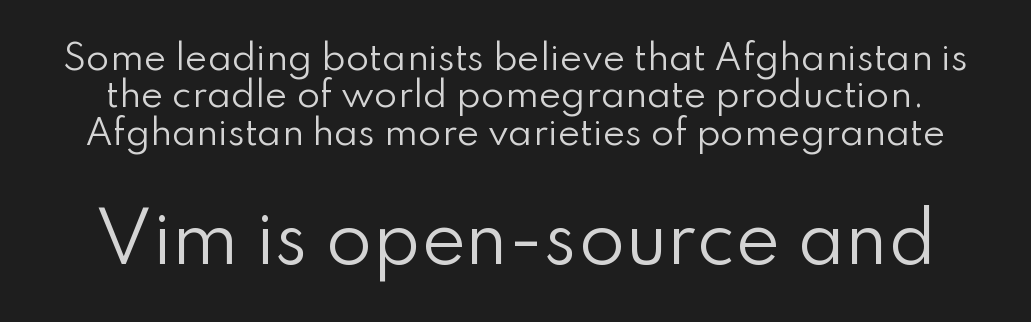
The image shows 67 px regular-weight sans-serif type, upright; set tight line spacing (1.1x), normal letter spacing, not underlined; the second (bottom) block is 1.97x larger; low stroke contrast and a small x-height.
